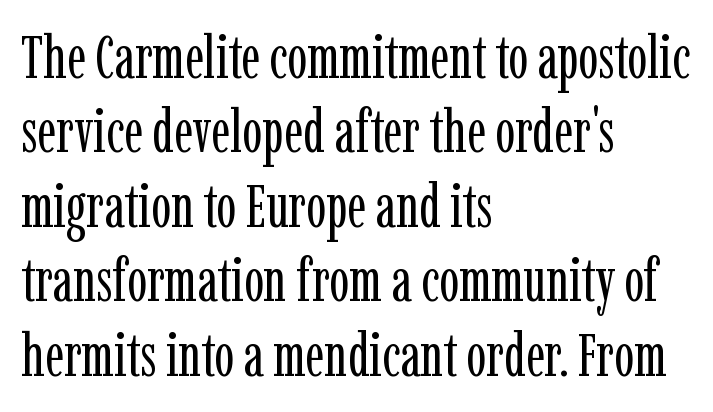
{"serif": "yes", "italic": "no", "bold": "no", "weight": "regular", "width": "condensed", "stroke_contrast": "low", "x_height": "medium", "monospaced": "no", "underline": "no", "align": "left", "line_spacing_ratio": 1.24, "letter_spacing": "normal", "letter_spacing_em": 0.0, "glyph_px": 60}
